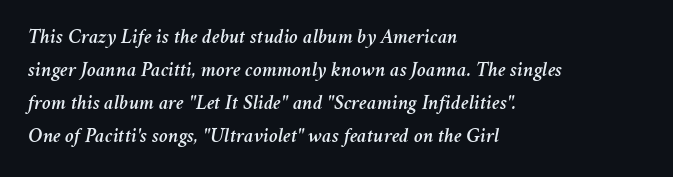
The line-height multiplier appears to be the usual default. Anything drawn beneath the words? Only blank space. Compared with a centered layout, this one pins lines to the left instead. The lettering tilts uniformly, giving the passage an italic look. There is no visible air inserted between adjacent glyphs.
